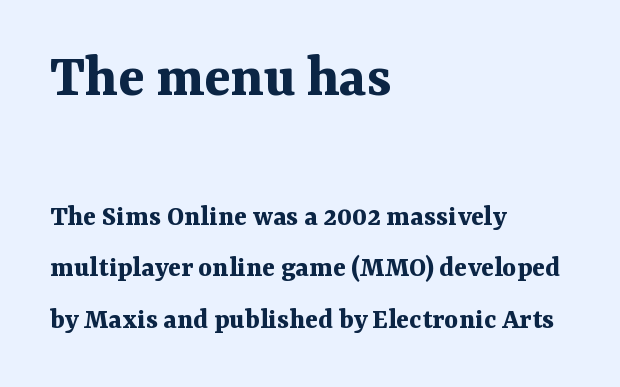
The image shows 61 px bold serif type, upright; set left-aligned, line spacing 1.71x, normal letter spacing, not underlined; the first (top) block is 2.03x larger; medium stroke contrast and a medium x-height.
